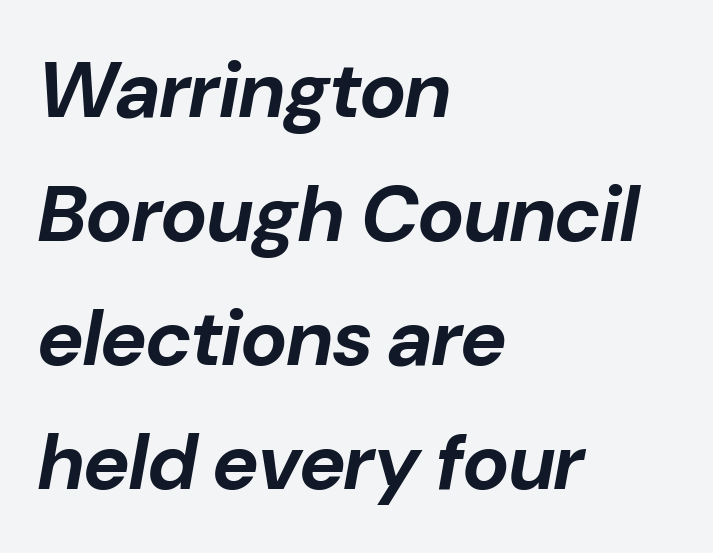
The image shows 79 px bold type, italic (leaning right); set left-aligned, normal line spacing (1.57x), normal letter spacing, not underlined; low stroke contrast and a medium x-height.
